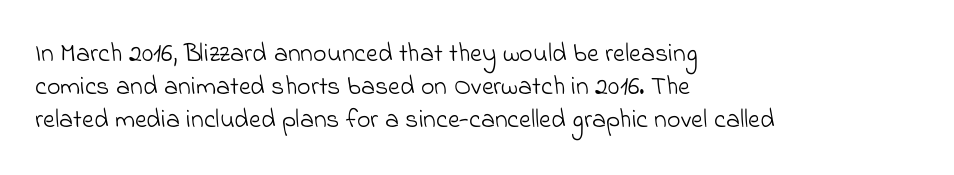
The image shows 26 px text type; set left-aligned, normal line spacing (1.26x), normal letter spacing, not underlined.
